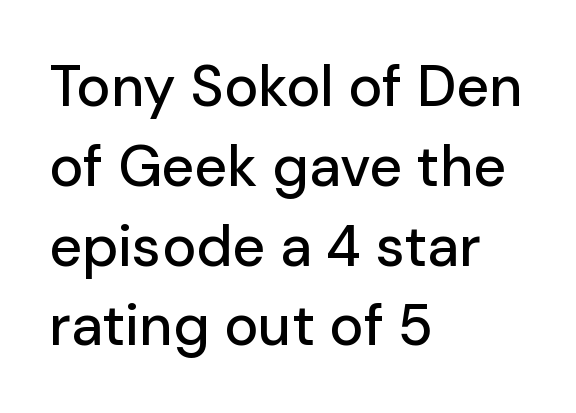
Short note: letters normally spaced. The face used here is a sans, in the tradition of grotesques and geometrics. Summary of vertical rhythm: regular, with standard interline spacing. Does the copy run flush right? No — it runs flush left.
